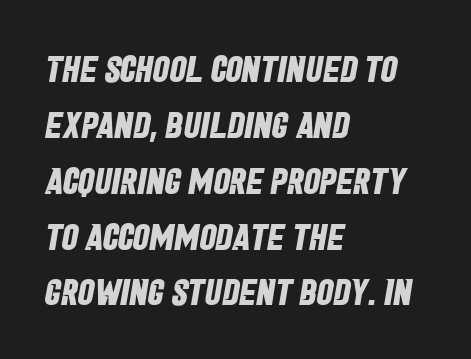
Q: Is the text bold? A: Yes.
Q: Is the typeface a serif or a sans-serif typeface? A: Sans-serif.
Q: Is the text underlined? A: No.
Q: How is the paragraph aligned? A: Left-aligned.
Q: Is the spacing between letters normal or unusually wide? A: Normal.
Q: Is the spacing between lines tight, normal or loose? A: Normal.
Q: Width (condensed, normal, or wide)? A: Condensed.
Q: Stroke contrast? A: Low.
Q: x-height? A: Large.
Q: Monospaced? A: No.
